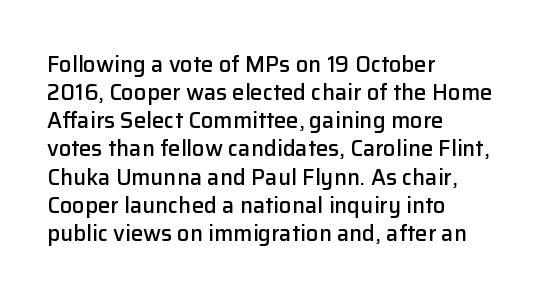
The image shows 22 px text type, upright; set left-aligned, normal line spacing (1.28x), normal letter spacing, not underlined.
